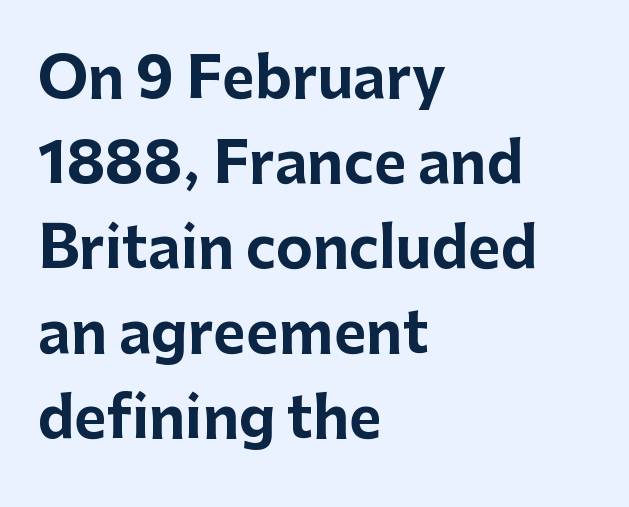
{"serif": "no", "italic": "no", "bold": "yes", "weight": "bold", "width": "normal", "stroke_contrast": "low", "x_height": "medium", "monospaced": "no", "underline": "no", "align": "left", "line_spacing": "normal", "line_spacing_ratio": 1.52, "letter_spacing": "normal", "letter_spacing_em": 0.0, "glyph_px": 56}
